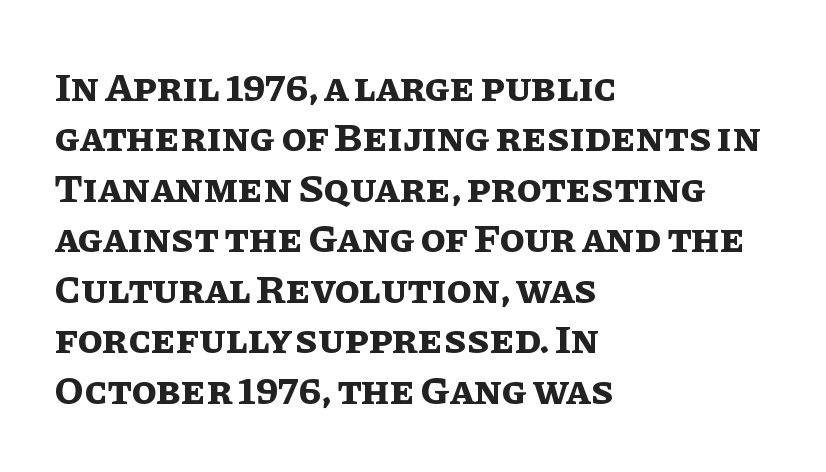
Q: Is the text bold? A: Yes.
Q: Is the text italic (slanted)? A: No, it is upright.
Q: Is the text underlined? A: No.
Q: How is the paragraph aligned? A: Left-aligned.
Q: Is the spacing between letters normal or unusually wide? A: Normal.
Q: Width (condensed, normal, or wide)? A: Normal.
Q: Stroke contrast? A: Low.
Q: x-height? A: Large.
Q: Monospaced? A: No.
